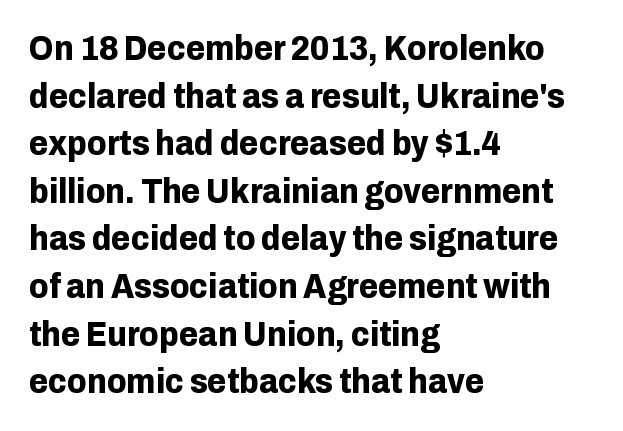
{"serif": "no", "italic": "no", "bold": "yes", "weight": "bold", "width": "normal", "stroke_contrast": "low", "x_height": "medium", "monospaced": "no", "underline": "no", "align": "left", "line_spacing": "normal", "line_spacing_ratio": 1.36, "letter_spacing": "normal", "letter_spacing_em": 0.0, "glyph_px": 35}
